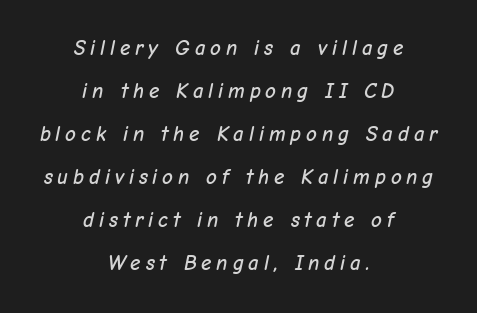
{"italic": "yes", "lean": "right", "slant_degrees": 12, "underline": "no", "align": "center", "line_spacing": "loose", "line_spacing_ratio": 2.05, "letter_spacing": "wide", "letter_spacing_em": 0.23, "glyph_px": 21}
